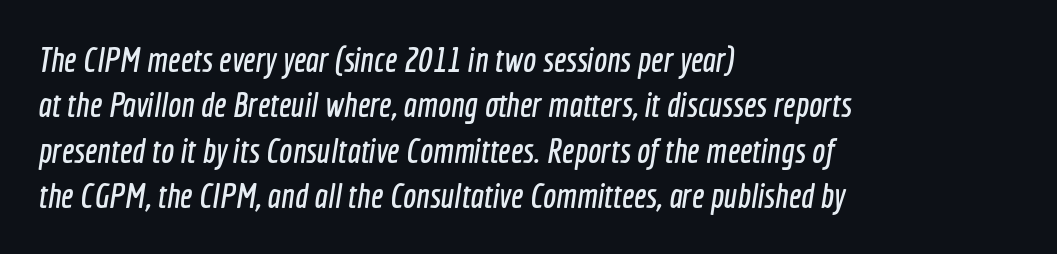
Q: Is the typeface a serif or a sans-serif typeface? A: Sans-serif.
Q: Is the text underlined? A: No.
Q: How is the paragraph aligned? A: Left-aligned.
Q: Is the spacing between letters normal or unusually wide? A: Normal.
Q: Is the spacing between lines tight, normal or loose? A: Normal.
Q: Width (condensed, normal, or wide)? A: Condensed.
Q: x-height? A: Medium.
Q: Monospaced? A: No.
